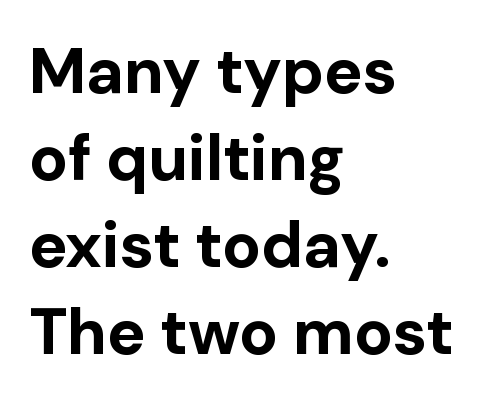
Interline gaps are of average width in this sample. Proportional: the letters do not fall into vertical columns. The space beneath each line is pristine and unruled. Grotesque or geometric, the face here clearly has no serifs.
